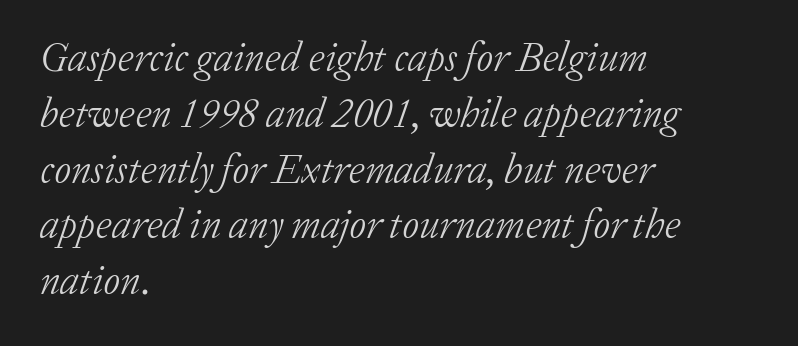
Q: Is the text bold? A: No.
Q: Is the text italic (slanted)? A: Yes, it leans right by about 20 degrees.
Q: Is the typeface a serif or a sans-serif typeface? A: Serif.
Q: Is the text underlined? A: No.
Q: How is the paragraph aligned? A: Left-aligned.
Q: Is the spacing between letters normal or unusually wide? A: Normal.
Q: Is the spacing between lines tight, normal or loose? A: Normal.
Q: Width (condensed, normal, or wide)? A: Normal.
Q: Stroke contrast? A: Low.
Q: x-height? A: Medium.
Q: Monospaced? A: No.
